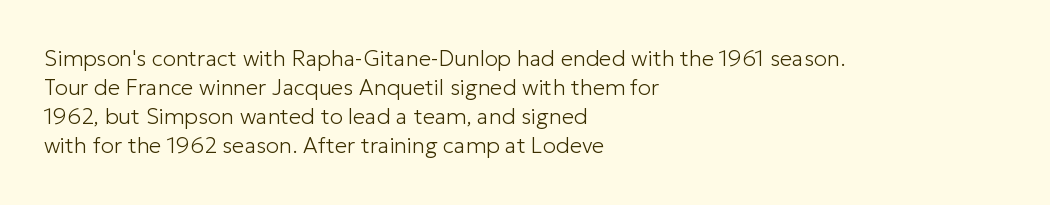
Q: Is the text bold? A: No.
Q: Is the text italic (slanted)? A: No, it is upright.
Q: Is the text underlined? A: No.
Q: How is the paragraph aligned? A: Left-aligned.
Q: Is the spacing between letters normal or unusually wide? A: Normal.
Q: Is the spacing between lines tight, normal or loose? A: Normal.
